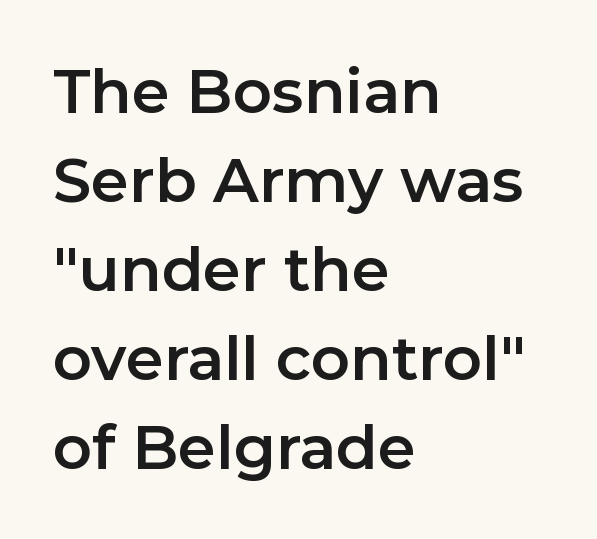
{"serif": "no", "italic": "no", "width": "normal", "stroke_contrast": "low", "x_height": "medium", "monospaced": "no", "underline": "no", "align": "left", "line_spacing": "normal", "line_spacing_ratio": 1.46, "letter_spacing": "normal", "letter_spacing_em": 0.0, "glyph_px": 61}
